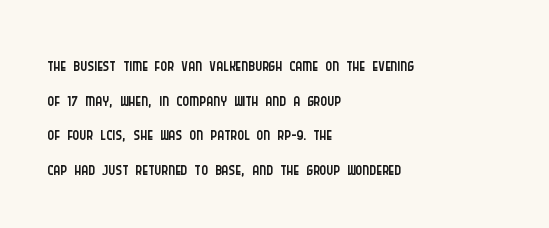
Q: Is the text bold? A: No.
Q: Is the text italic (slanted)? A: No, it is upright.
Q: Is the text underlined? A: No.
Q: How is the paragraph aligned? A: Left-aligned.
Q: Is the spacing between letters normal or unusually wide? A: Normal.
Q: Is the spacing between lines tight, normal or loose? A: Normal.
